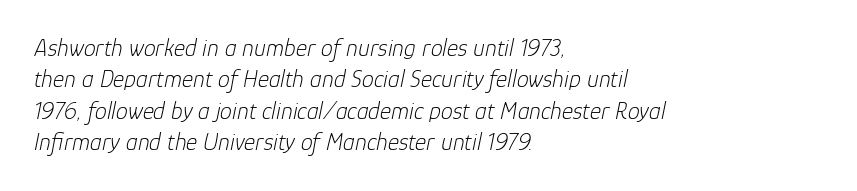
The image shows 24 px text type, italic (leaning right); set left-aligned, normal line spacing (1.31x), normal letter spacing, not underlined.
